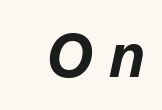
{"italic": "yes", "lean": "right", "slant_degrees": 12, "bold": "yes", "weight": "bold", "width": "normal", "stroke_contrast": "low", "x_height": "medium", "monospaced": "no", "underline": "no", "letter_spacing": "wide", "letter_spacing_em": 0.27, "glyph_px": 61}
